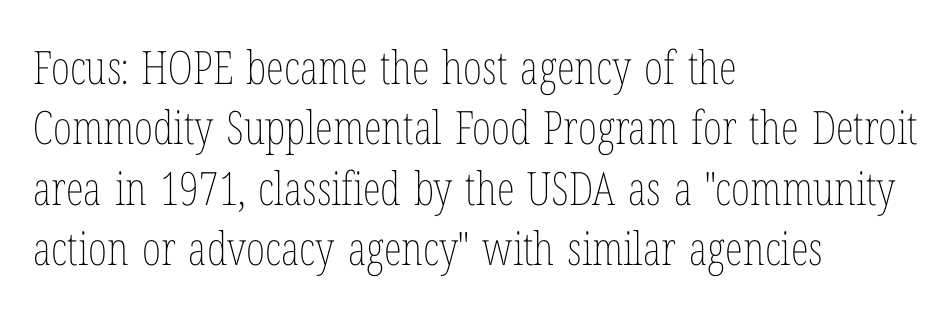
Q: Is the text bold? A: No.
Q: Is the text italic (slanted)? A: No, it is upright.
Q: Is the text underlined? A: No.
Q: How is the paragraph aligned? A: Left-aligned.
Q: Is the spacing between letters normal or unusually wide? A: Normal.
Q: Is the spacing between lines tight, normal or loose? A: Normal.
Q: Width (condensed, normal, or wide)? A: Condensed.
Q: Stroke contrast? A: Low.
Q: x-height? A: Medium.
Q: Monospaced? A: No.
